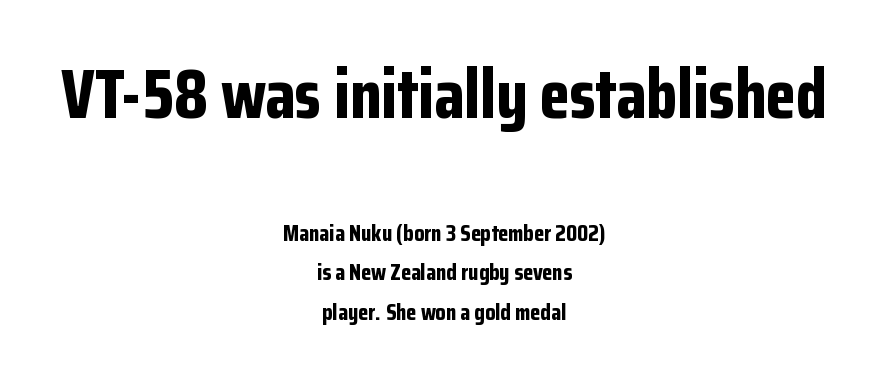
The image shows 69 px bold, condensed sans-serif type, upright; set centered, line spacing 1.73x, normal letter spacing, not underlined; the first (top) block is 3.0x larger; low stroke contrast and a medium x-height.
